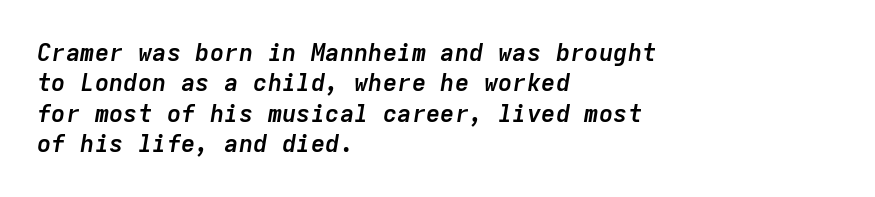
Q: Is the text bold? A: Yes.
Q: Is the text italic (slanted)? A: Yes, it leans right by about 9 degrees.
Q: Is the text underlined? A: No.
Q: How is the paragraph aligned? A: Left-aligned.
Q: Is the spacing between letters normal or unusually wide? A: Normal.
Q: Is the spacing between lines tight, normal or loose? A: Normal.
